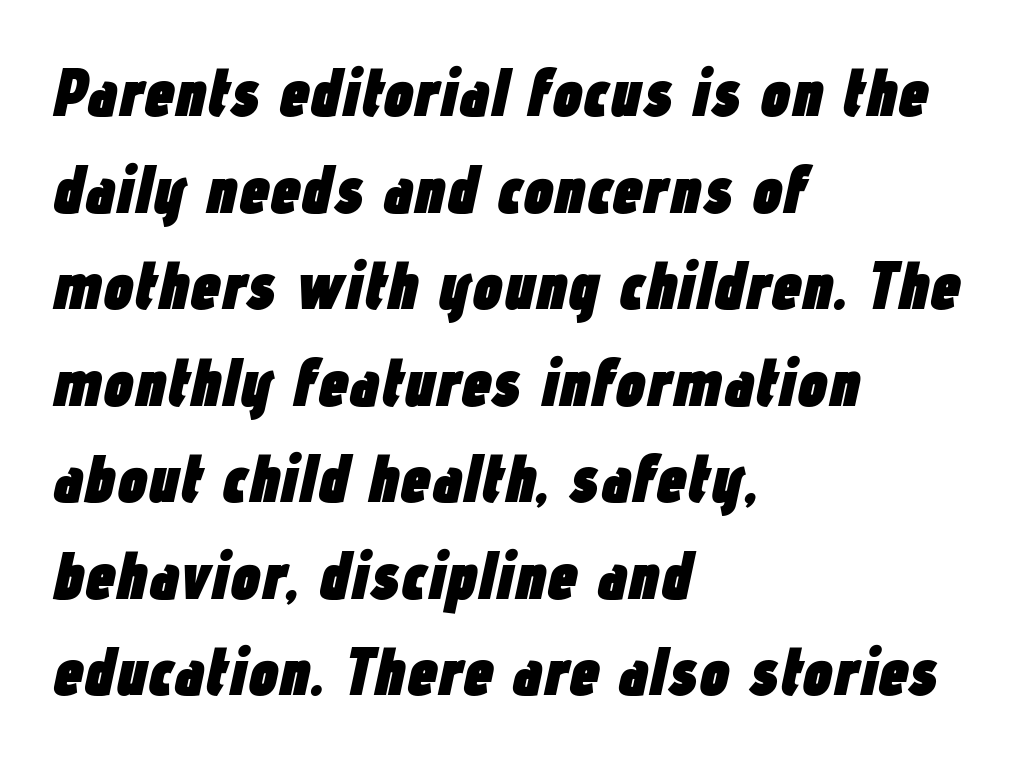
Q: Is the text bold? A: Yes.
Q: Is the text italic (slanted)? A: Yes, it leans right by about 12 degrees.
Q: Is the text underlined? A: No.
Q: How is the paragraph aligned? A: Left-aligned.
Q: Is the spacing between letters normal or unusually wide? A: Normal.
Q: Is the spacing between lines tight, normal or loose? A: Normal.
Q: Width (condensed, normal, or wide)? A: Condensed.
Q: Stroke contrast? A: Low.
Q: x-height? A: Medium.
Q: Monospaced? A: No.
